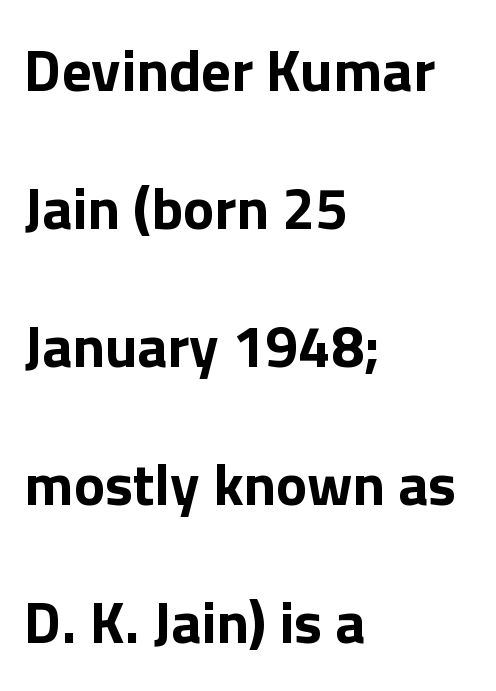
The image shows 59 px bold sans-serif type, upright; set left-aligned, loose line spacing (2.34x), normal letter spacing, not underlined; low stroke contrast and a medium x-height.
